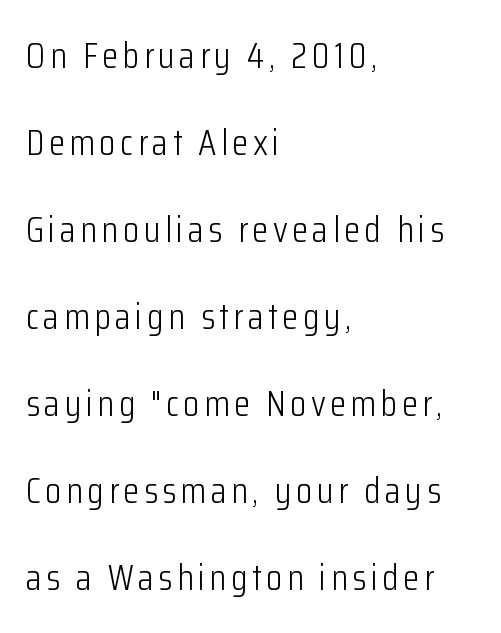
Q: Is the text bold? A: No.
Q: Is the text italic (slanted)? A: No, it is upright.
Q: Is the typeface a serif or a sans-serif typeface? A: Sans-serif.
Q: Is the text underlined? A: No.
Q: How is the paragraph aligned? A: Left-aligned.
Q: Is the spacing between lines tight, normal or loose? A: Loose.
Q: Width (condensed, normal, or wide)? A: Condensed.
Q: Stroke contrast? A: Low.
Q: x-height? A: Medium.
Q: Monospaced? A: No.
